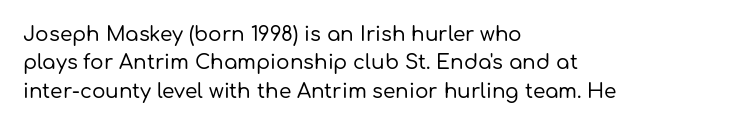
Reading down the block, your eye returns to a fixed left position each line. What stands out about the letter spacing? Nothing — it is the standard amount. The specimen reads as upright at a glance. The designer left line spacing at the default.
